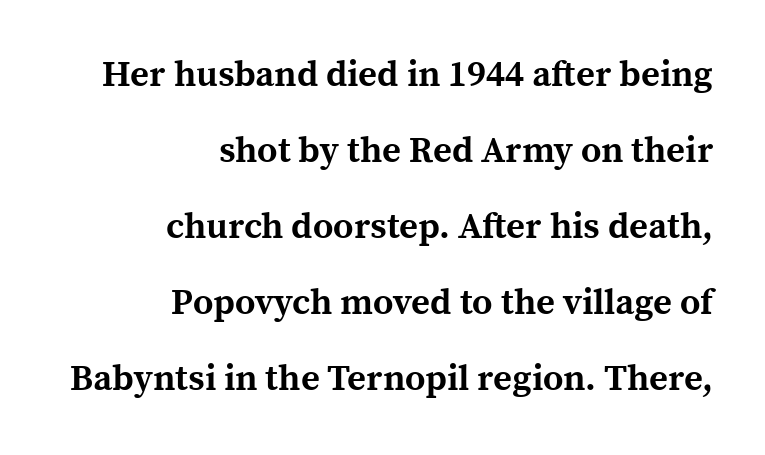
Q: Is the text bold? A: Yes.
Q: Is the text italic (slanted)? A: No, it is upright.
Q: Is the typeface a serif or a sans-serif typeface? A: Serif.
Q: Is the text underlined? A: No.
Q: How is the paragraph aligned? A: Right-aligned.
Q: Is the spacing between letters normal or unusually wide? A: Normal.
Q: Is the spacing between lines tight, normal or loose? A: Loose.
Q: Width (condensed, normal, or wide)? A: Normal.
Q: x-height? A: Medium.
Q: Monospaced? A: No.
